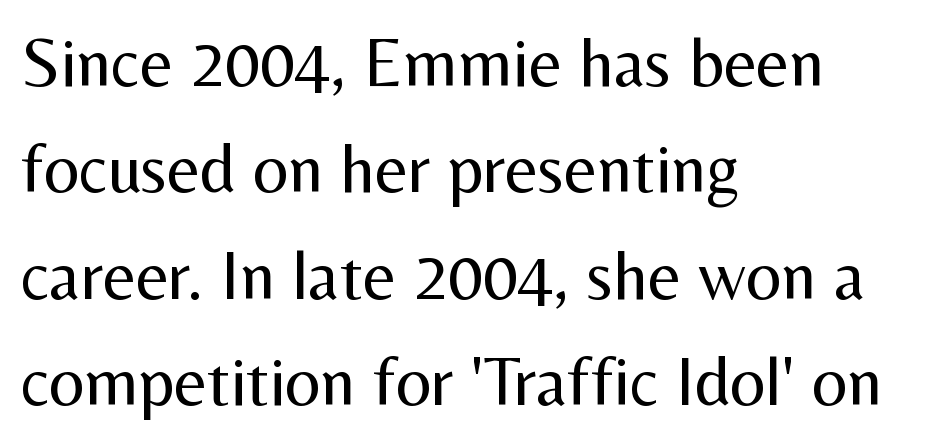
{"serif": "no", "italic": "no", "bold": "no", "weight": "regular", "width": "normal", "stroke_contrast": "medium", "x_height": "medium", "monospaced": "no", "underline": "no", "align": "left", "line_spacing": "normal", "line_spacing_ratio": 1.52, "letter_spacing": "normal", "letter_spacing_em": 0.0, "glyph_px": 70}
